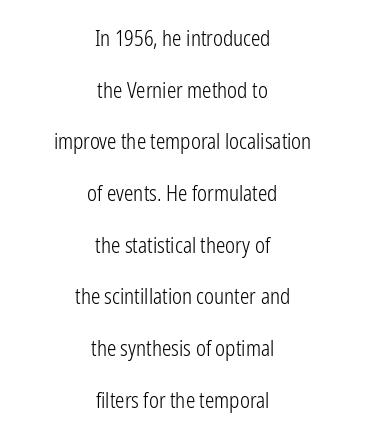
{"italic": "no", "bold": "no", "underline": "no", "align": "center", "line_spacing": "loose", "line_spacing_ratio": 2.46, "letter_spacing": "normal", "letter_spacing_em": 0.0, "glyph_px": 21}
